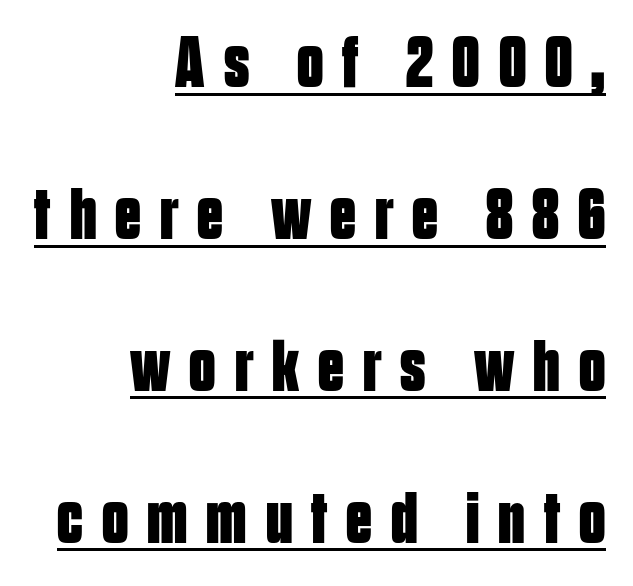
Q: Is the text bold? A: Yes.
Q: Is the text italic (slanted)? A: No, it is upright.
Q: Is the typeface a serif or a sans-serif typeface? A: Sans-serif.
Q: Is the text underlined? A: Yes.
Q: How is the paragraph aligned? A: Right-aligned.
Q: Is the spacing between letters normal or unusually wide? A: Unusually wide.
Q: Is the spacing between lines tight, normal or loose? A: Loose.
Q: Width (condensed, normal, or wide)? A: Condensed.
Q: Stroke contrast? A: Low.
Q: x-height? A: Large.
Q: Monospaced? A: No.
